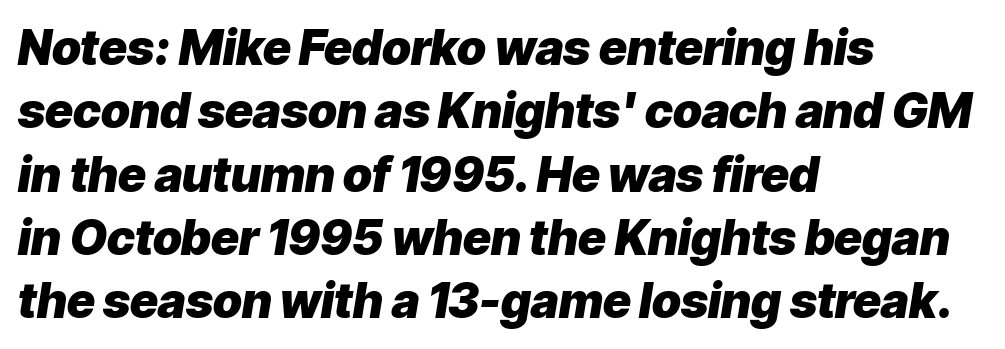
Characters follow at the spacing the type designer built in. Words float on clear page, feet unadorned. Do the characters align in a grid? No, the font is proportional. Regular leading.
